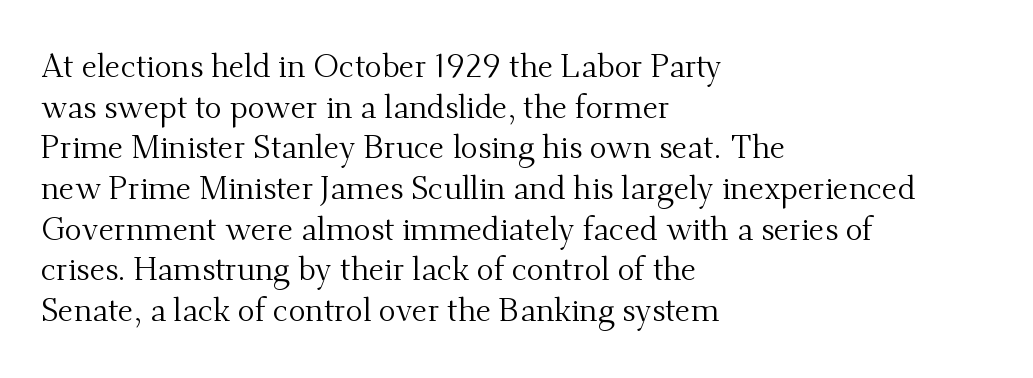
{"serif": "yes", "italic": "no", "bold": "no", "weight": "regular", "width": "normal", "stroke_contrast": "medium", "x_height": "small", "monospaced": "no", "underline": "no", "align": "left", "line_spacing": "normal", "line_spacing_ratio": 1.27, "letter_spacing": "normal", "letter_spacing_em": 0.0, "glyph_px": 32}
